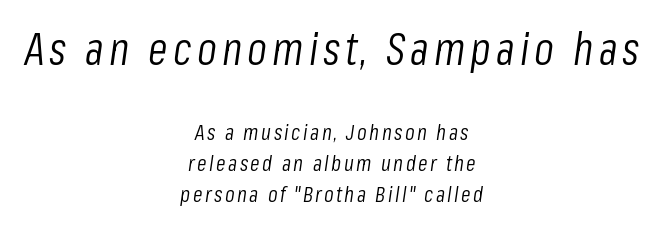
{"italic": "yes", "lean": "right", "slant_degrees": 8, "bold": "no", "weight": "light", "width": "condensed", "stroke_contrast": "low", "x_height": "medium", "monospaced": "no", "underline": "no", "align": "center", "line_spacing": "normal", "line_spacing_ratio": 1.42, "larger_block": "first", "size_ratio": 2.05, "glyph_px": 45}
